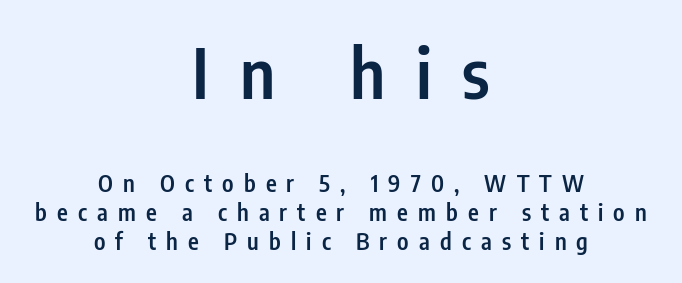
{"serif": "no", "italic": "no", "bold": "semi", "weight": "semibold", "width": "condensed", "stroke_contrast": "low", "x_height": "medium", "monospaced": "no", "underline": "no", "align": "center", "line_spacing": "normal", "line_spacing_ratio": 1.25, "letter_spacing": "wide", "letter_spacing_em": 0.44, "larger_block": "first", "size_ratio": 3.0, "glyph_px": 69}
